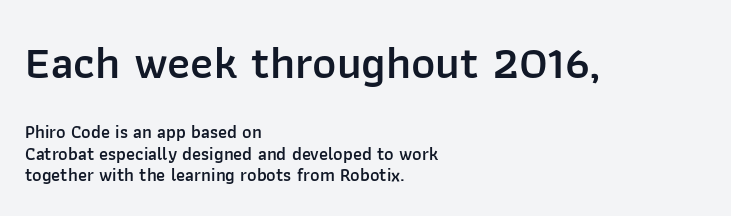
Q: Is the text bold? A: Semi-bold.
Q: Is the text italic (slanted)? A: No, it is upright.
Q: Is the typeface a serif or a sans-serif typeface? A: Sans-serif.
Q: Is the text underlined? A: No.
Q: How is the paragraph aligned? A: Left-aligned.
Q: Is the spacing between letters normal or unusually wide? A: Normal.
Q: Which block of text is set in a larger size, the first (top) or the second (bottom)? A: The first (top) one.
Q: Width (condensed, normal, or wide)? A: Normal.
Q: Stroke contrast? A: Low.
Q: x-height? A: Medium.
Q: Monospaced? A: No.
